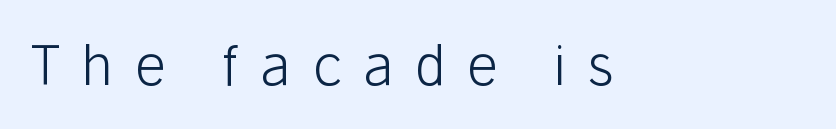
Q: Is the text bold? A: No.
Q: Is the text italic (slanted)? A: No, it is upright.
Q: Is the typeface a serif or a sans-serif typeface? A: Sans-serif.
Q: Is the text underlined? A: No.
Q: Is the spacing between letters normal or unusually wide? A: Unusually wide.
Q: Width (condensed, normal, or wide)? A: Normal.
Q: Stroke contrast? A: Low.
Q: x-height? A: Medium.
Q: Monospaced? A: No.
